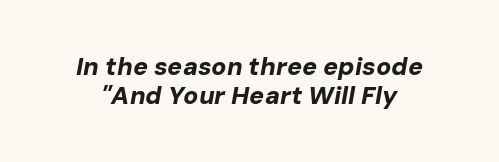
Strokes here are thick enough to call this a true bold. Clear beneath every line of the passage. Caption: standard tracking, unaltered. Observe the lean: these are italic letterforms.
